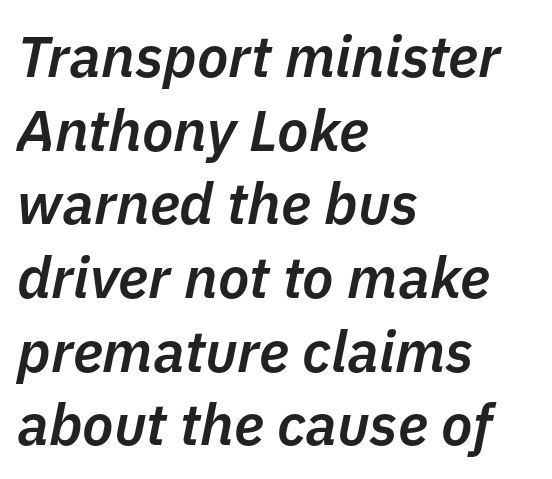
The lines in this sample share a left origin and differ only in where they stop. Bold? Not quite — semibold, heavier than regular but stopping short. The passage shown has conventional tracking throughout. There's an unmistakable incline to the writing here. Looks like regular typesetting: each glyph gets only the width it needs. Underlining? Definitely not there.
